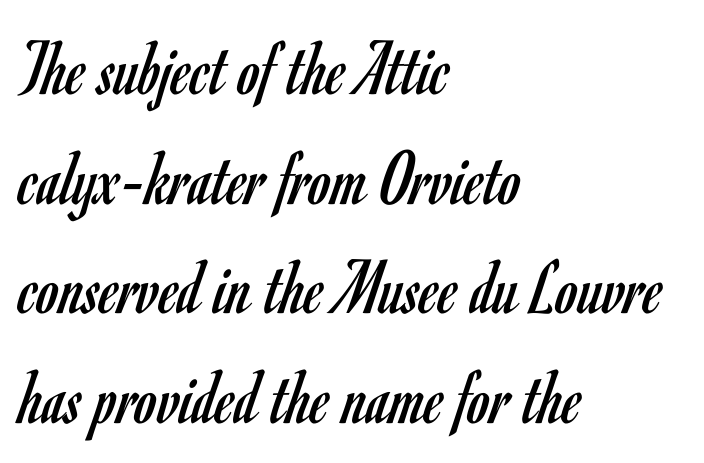
The image shows 80 px regular-weight, condensed sans-serif type; set left-aligned, normal line spacing (1.37x), normal letter spacing, not underlined; low stroke contrast and a small x-height.
